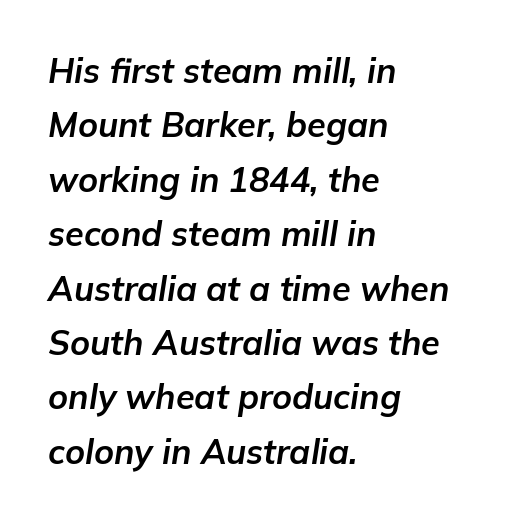
{"italic": "yes", "lean": "right", "slant_degrees": 9, "bold": "yes", "weight": "bold", "width": "normal", "stroke_contrast": "low", "x_height": "medium", "monospaced": "no", "underline": "no", "align": "left", "line_spacing": "normal", "line_spacing_ratio": 1.6, "letter_spacing": "normal", "letter_spacing_em": 0.0, "glyph_px": 34}
